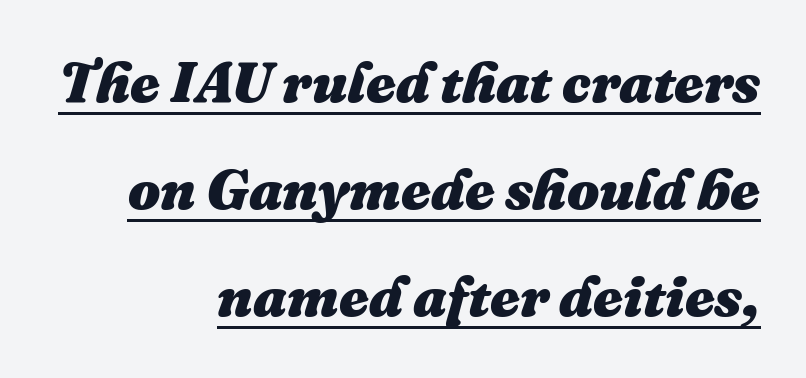
{"italic": "yes", "lean": "right", "slant_degrees": 16, "bold": "yes", "weight": "heavy", "width": "normal", "stroke_contrast": "medium", "x_height": "medium", "monospaced": "no", "underline": "yes", "align": "right", "line_spacing_ratio": 1.88, "letter_spacing": "normal", "letter_spacing_em": 0.0, "glyph_px": 57}
